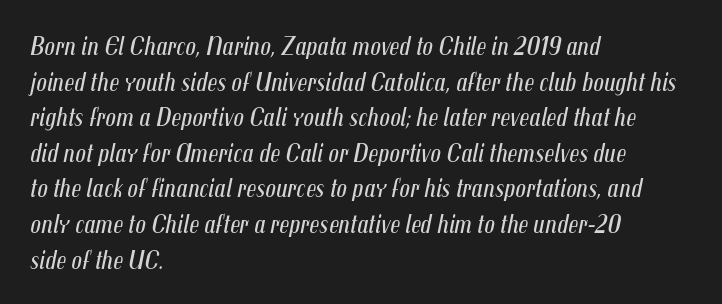
Does the leading feel generous? No, just average. Short note: letters normally spaced. The face looks like a standard text weight, possibly lighter. Short and long lines alike share a common starting point at left. A bare baseline throughout the passage.
